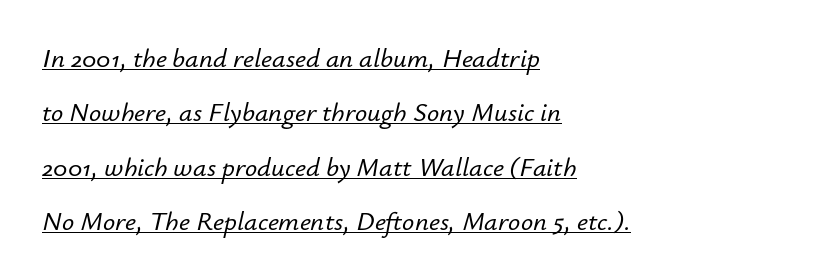
This sample carries an underscore along the baseline area. Every character sits at an angle, as italics do. Standard letterfit; no display-style spreading of the glyphs. Airy leading. Line beginnings align vertically; line endings do not.
